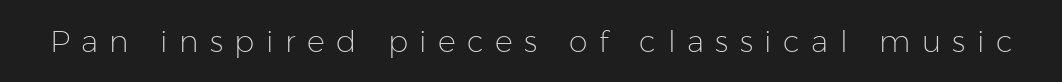
The image shows 30 px light sans-serif type, upright; set unusually wide letter spacing (+0.38 em), not underlined; low stroke contrast and a medium x-height.
